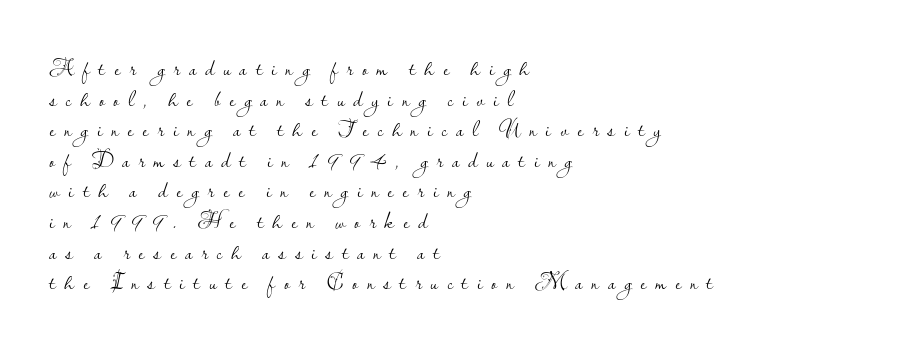
Q: Is the text bold? A: No.
Q: Is the text italic (slanted)? A: Yes.
Q: Is the text underlined? A: No.
Q: How is the paragraph aligned? A: Left-aligned.
Q: Is the spacing between letters normal or unusually wide? A: Unusually wide.
Q: Is the spacing between lines tight, normal or loose? A: Normal.
